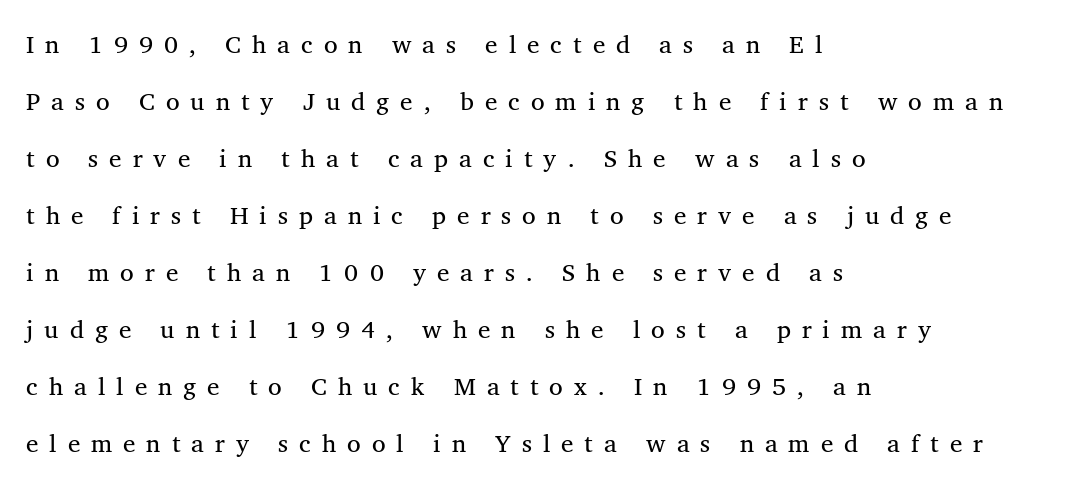
The image shows 25 px text type; set left-aligned, loose line spacing (2.28x), unusually wide letter spacing (+0.44 em), not underlined.
